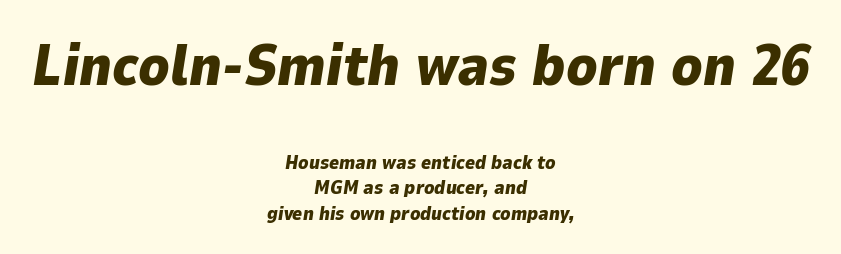
The foot of each line stays bare and open. Students, observe: this is what conventionally led text looks like. Neither beginnings nor endings align; midpoints do. There's an unmistakable incline to the writing here. Chunky letters — that's bold for sure.
